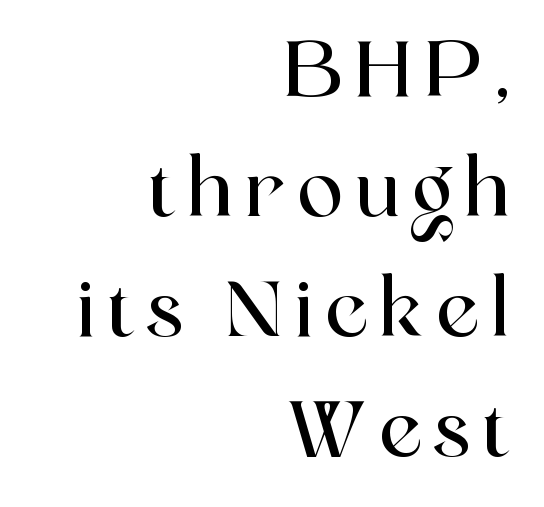
Q: Is the text italic (slanted)? A: No, it is upright.
Q: Is the typeface a serif or a sans-serif typeface? A: Serif.
Q: Is the text underlined? A: No.
Q: How is the paragraph aligned? A: Right-aligned.
Q: Is the spacing between lines tight, normal or loose? A: Normal.
Q: Width (condensed, normal, or wide)? A: Normal.
Q: x-height? A: Medium.
Q: Monospaced? A: No.
